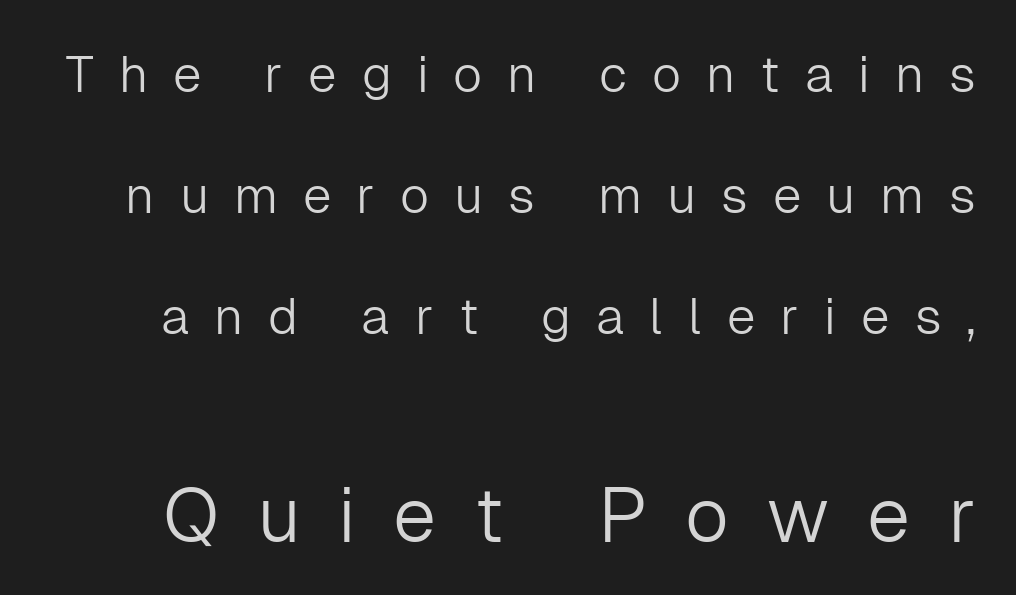
Q: Is the text bold? A: No.
Q: Is the text italic (slanted)? A: No, it is upright.
Q: Is the typeface a serif or a sans-serif typeface? A: Sans-serif.
Q: Is the text underlined? A: No.
Q: Is the spacing between letters normal or unusually wide? A: Unusually wide.
Q: Is the spacing between lines tight, normal or loose? A: Loose.
Q: Which block of text is set in a larger size, the first (top) or the second (bottom)? A: The second (bottom) one.
Q: Width (condensed, normal, or wide)? A: Normal.
Q: Stroke contrast? A: Low.
Q: x-height? A: Medium.
Q: Monospaced? A: No.
